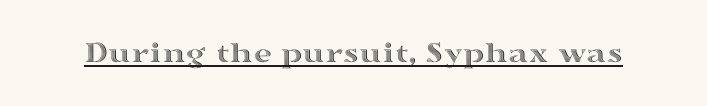
The image shows 31 px wide type, upright; set normal letter spacing, underlined; a medium x-height.
